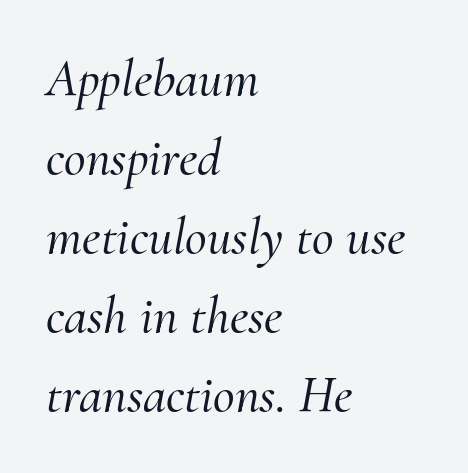
The image shows 53 px serif type, italic (leaning right); set left-aligned, normal line spacing (1.49x), normal letter spacing, not underlined; medium stroke contrast and a small x-height.
